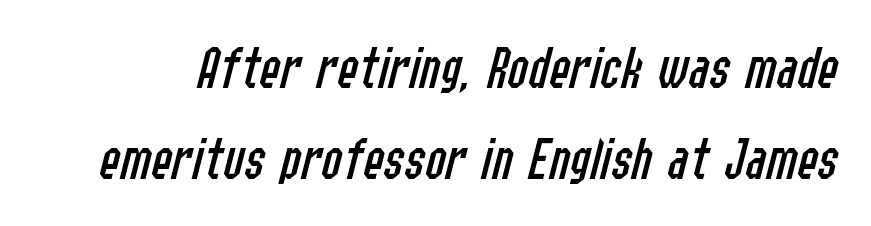
The image shows 62 px regular-weight, condensed type, italic (leaning right); set normal line spacing (1.46x), normal letter spacing, not underlined; low stroke contrast and a medium x-height.
